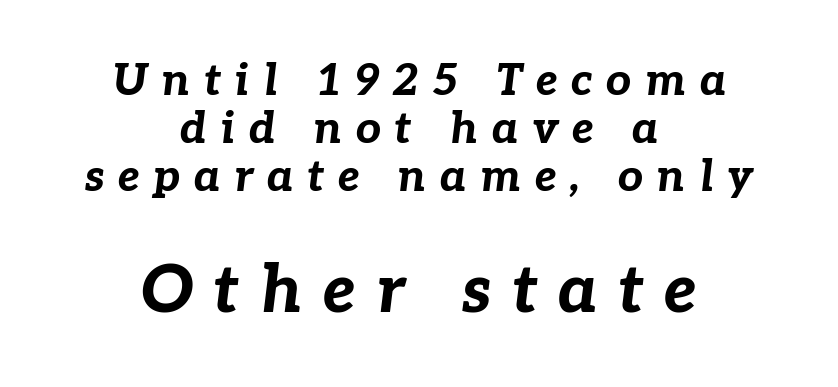
Q: Is the text bold? A: Yes.
Q: Is the text italic (slanted)? A: Yes, it leans right by about 7 degrees.
Q: Is the text underlined? A: No.
Q: How is the paragraph aligned? A: Centered.
Q: Is the spacing between letters normal or unusually wide? A: Unusually wide.
Q: Is the spacing between lines tight, normal or loose? A: Tight.
Q: Which block of text is set in a larger size, the first (top) or the second (bottom)? A: The second (bottom) one.
Q: Width (condensed, normal, or wide)? A: Normal.
Q: Stroke contrast? A: Low.
Q: x-height? A: Medium.
Q: Monospaced? A: No.
